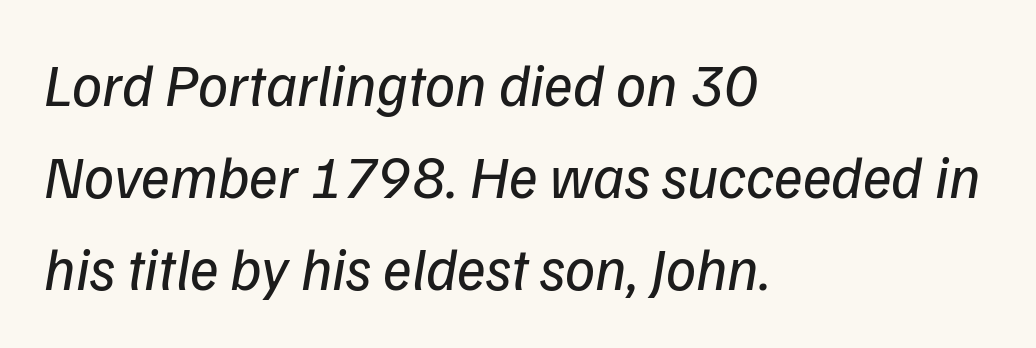
{"serif": "no", "bold": "no", "weight": "regular", "width": "normal", "stroke_contrast": "low", "x_height": "medium", "monospaced": "no", "underline": "no", "align": "left", "line_spacing": "normal", "line_spacing_ratio": 1.53, "letter_spacing": "normal", "letter_spacing_em": 0.0, "glyph_px": 60}
